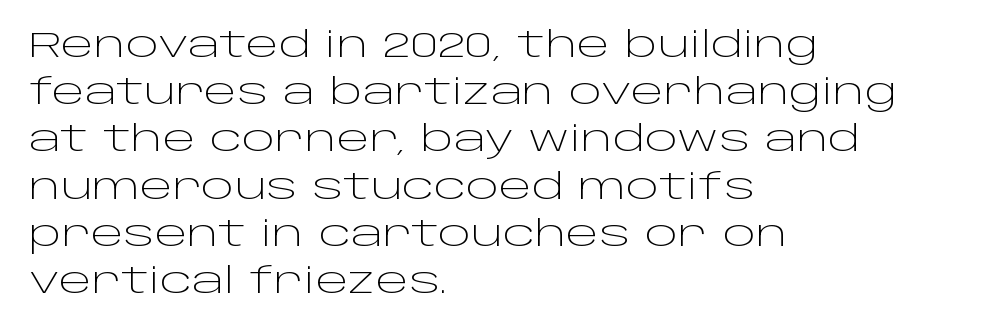
The image shows 35 px light, wide sans-serif type, upright; set left-aligned, normal line spacing (1.35x), normal letter spacing, not underlined; low stroke contrast and a large x-height.
